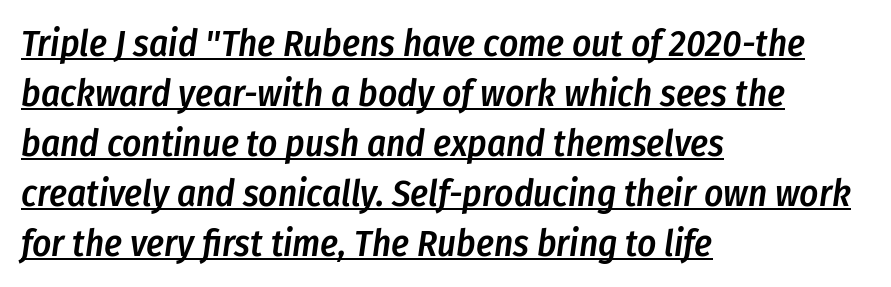
Q: Is the text bold? A: Semi-bold.
Q: Is the text italic (slanted)? A: Yes, it leans right by about 8 degrees.
Q: Is the text underlined? A: Yes.
Q: How is the paragraph aligned? A: Left-aligned.
Q: Is the spacing between letters normal or unusually wide? A: Normal.
Q: Is the spacing between lines tight, normal or loose? A: Normal.
Q: Width (condensed, normal, or wide)? A: Condensed.
Q: Stroke contrast? A: Low.
Q: x-height? A: Medium.
Q: Monospaced? A: No.
